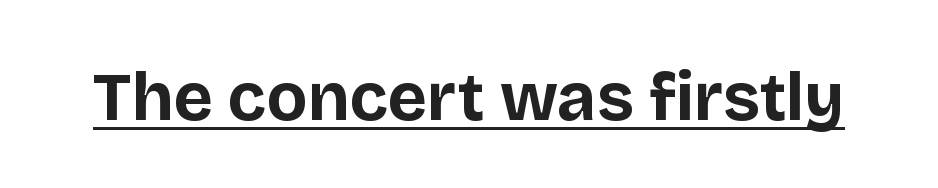
You could not count columns in this text — the font is proportionally spaced. Every word sits above its own underline. The gaps between neighbouring characters are ordinary and unremarkable. Is this a sans? Yes — the strokes have no serifs. In terms of posture, this sample is upright. Look at the stroke-to-counter ratio: heavy, a bold.
